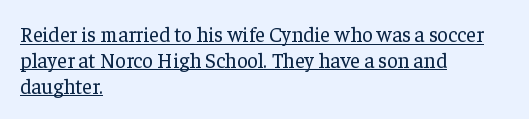
Q: Is the text bold? A: No.
Q: Is the text italic (slanted)? A: No, it is upright.
Q: Is the text underlined? A: Yes.
Q: How is the paragraph aligned? A: Left-aligned.
Q: Is the spacing between letters normal or unusually wide? A: Normal.
